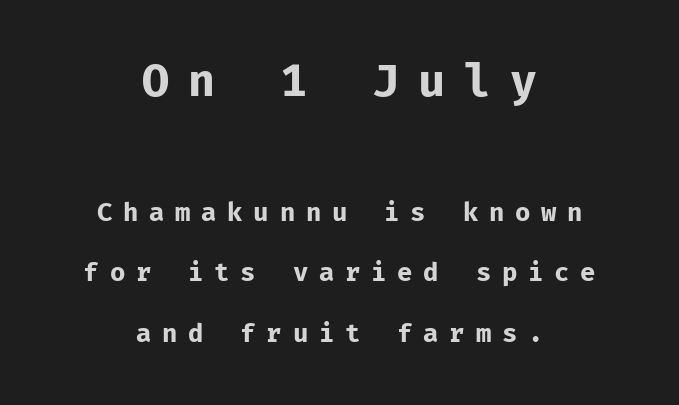
The lines are quadded center. Any mark beneath the type? The region is blank. Leading is clearly above the norm, producing a sparse column. Which chunk is bigger? The first one — the top block dwarfs the bottom.
